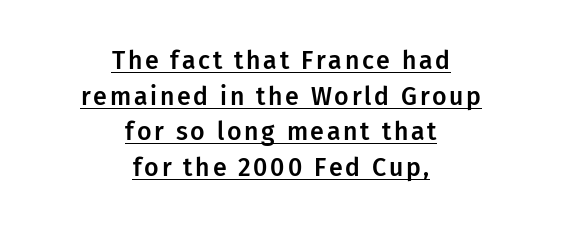
Q: Is the text italic (slanted)? A: No, it is upright.
Q: Is the text underlined? A: Yes.
Q: How is the paragraph aligned? A: Centered.
Q: Is the spacing between lines tight, normal or loose? A: Normal.
